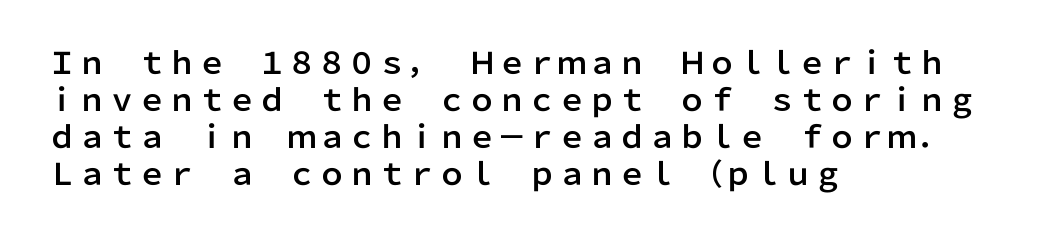
{"serif": "no", "italic": "no", "width": "normal", "stroke_contrast": "low", "x_height": "medium", "monospaced": "no", "underline": "no", "align": "left", "line_spacing_ratio": 1.23, "letter_spacing": "normal", "letter_spacing_em": 0.0, "glyph_px": 30}
